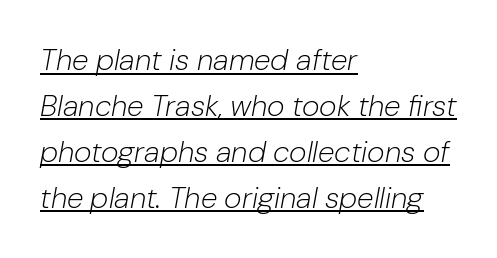
The image shows 30 px light type, italic (leaning right); set left-aligned, normal line spacing (1.53x), normal letter spacing, underlined; low stroke contrast and a medium x-height.
